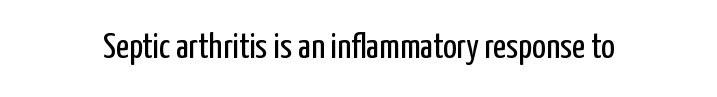
{"serif": "no", "italic": "no", "bold": "no", "weight": "regular", "width": "condensed", "stroke_contrast": "low", "x_height": "medium", "monospaced": "no", "underline": "no", "letter_spacing": "normal", "letter_spacing_em": 0.0, "glyph_px": 36}
